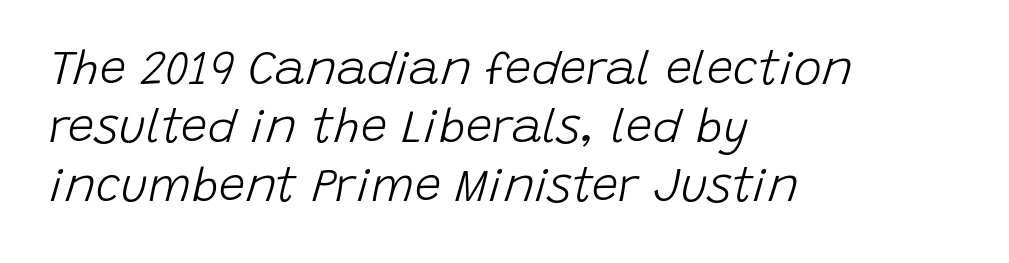
Q: Is the text bold? A: No.
Q: Is the text italic (slanted)? A: Yes, it leans right by about 15 degrees.
Q: Is the text underlined? A: No.
Q: How is the paragraph aligned? A: Left-aligned.
Q: Is the spacing between letters normal or unusually wide? A: Normal.
Q: Width (condensed, normal, or wide)? A: Normal.
Q: Stroke contrast? A: Low.
Q: x-height? A: Large.
Q: Monospaced? A: No.
